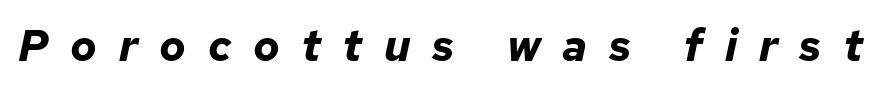
The image shows 44 px bold type, italic (leaning right); set unusually wide letter spacing (+0.49 em), not underlined; low stroke contrast and a medium x-height.
